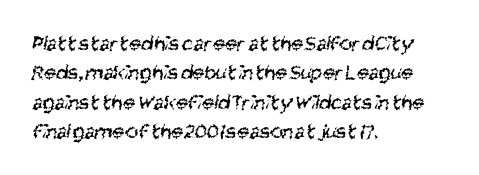
{"bold": "no", "underline": "no", "align": "left", "line_spacing": "normal", "line_spacing_ratio": 1.33, "letter_spacing": "normal", "letter_spacing_em": 0.0, "glyph_px": 22}
